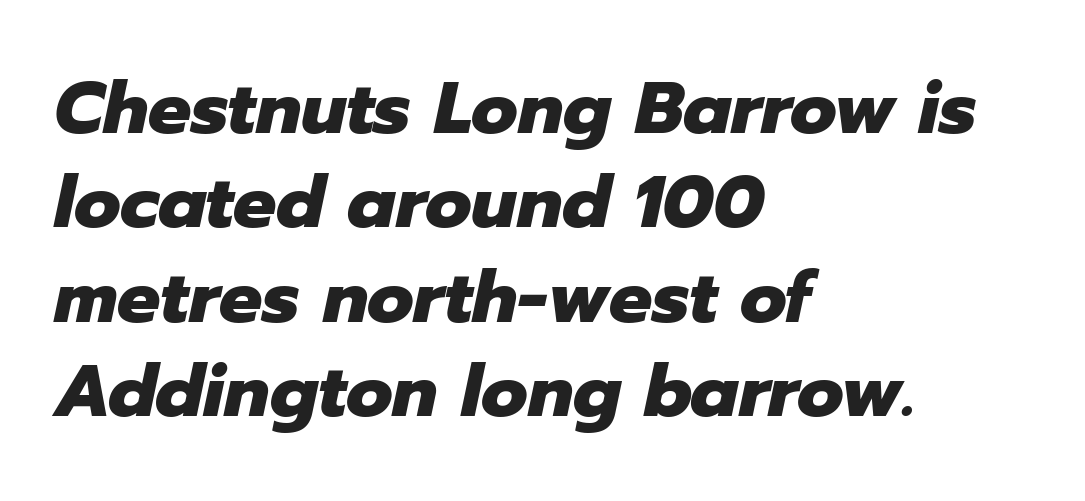
Q: Is the text bold? A: Yes.
Q: Is the text italic (slanted)? A: Yes, it leans right by about 12 degrees.
Q: Is the text underlined? A: No.
Q: How is the paragraph aligned? A: Left-aligned.
Q: Is the spacing between letters normal or unusually wide? A: Normal.
Q: Is the spacing between lines tight, normal or loose? A: Normal.
Q: Width (condensed, normal, or wide)? A: Normal.
Q: Stroke contrast? A: Low.
Q: x-height? A: Medium.
Q: Monospaced? A: No.
